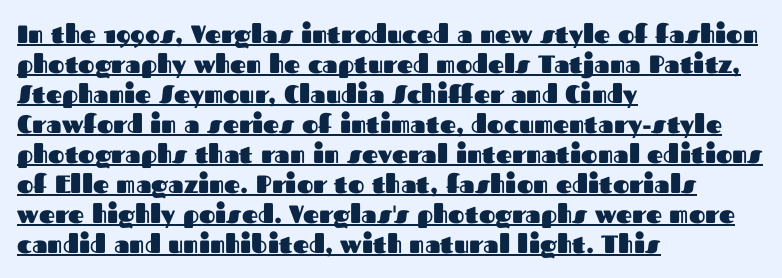
{"italic": "no", "bold": "yes", "underline": "yes", "align": "left", "line_spacing_ratio": 1.2, "letter_spacing": "normal", "letter_spacing_em": 0.0, "glyph_px": 25}
